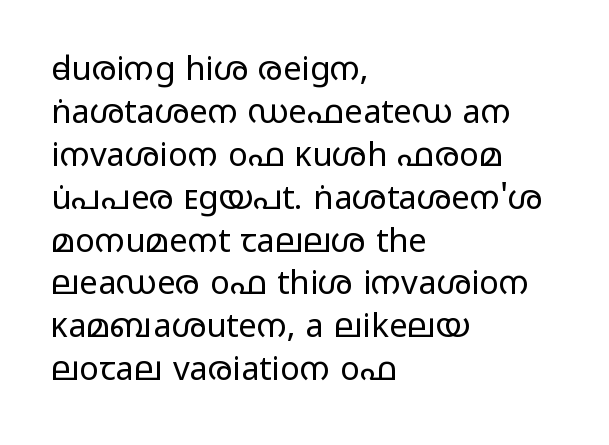
Left-aligned paragraph, ragged on the right. Is the stroke heavy? The answer is a plain regular-or-lighter. Notice how the stems are strictly vertical — no italics here. Notice how descenders clear the ascenders below comfortably — that's standard leading. The characters display no serif detailing; their extremities are plain.
